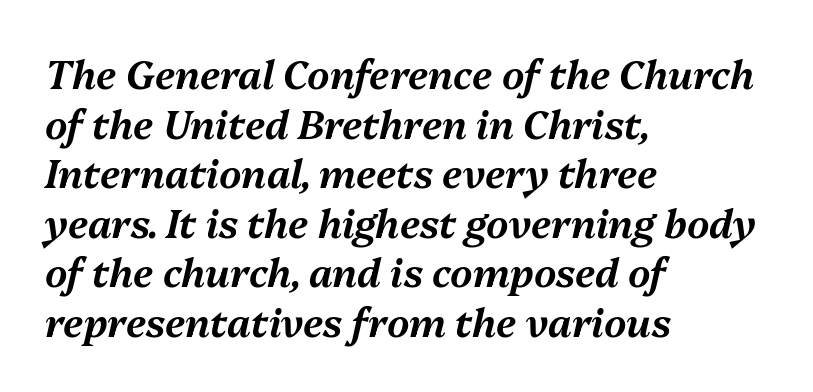
{"italic": "yes", "lean": "right", "slant_degrees": 13, "width": "normal", "stroke_contrast": "medium", "x_height": "medium", "monospaced": "no", "underline": "no", "align": "left", "line_spacing": "normal", "line_spacing_ratio": 1.27, "letter_spacing": "normal", "letter_spacing_em": 0.0, "glyph_px": 39}
